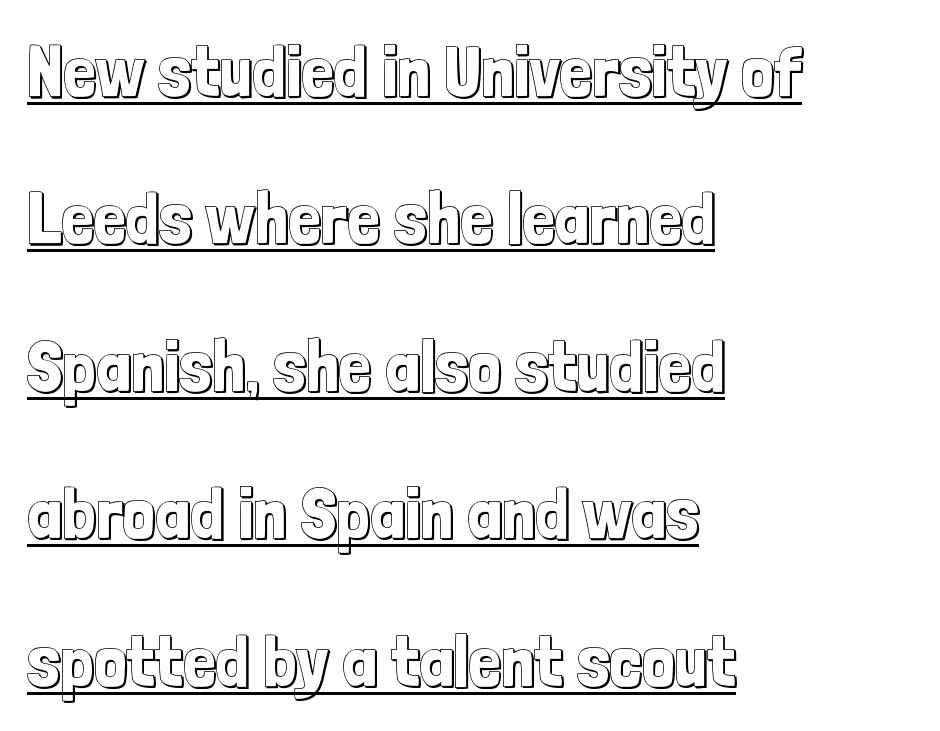
{"italic": "no", "width": "condensed", "x_height": "medium", "monospaced": "no", "underline": "yes", "align": "left", "line_spacing": "loose", "line_spacing_ratio": 2.02, "letter_spacing": "normal", "letter_spacing_em": 0.0, "glyph_px": 73}
